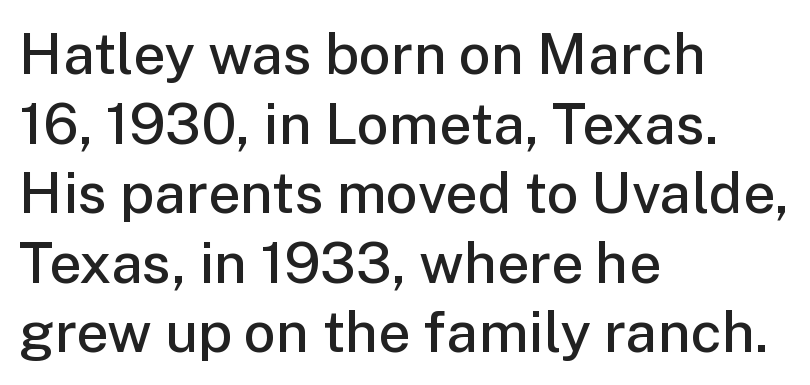
The image shows 57 px semibold sans-serif type, upright; set left-aligned, line spacing 1.22x, normal letter spacing, not underlined; low stroke contrast and a medium x-height.
